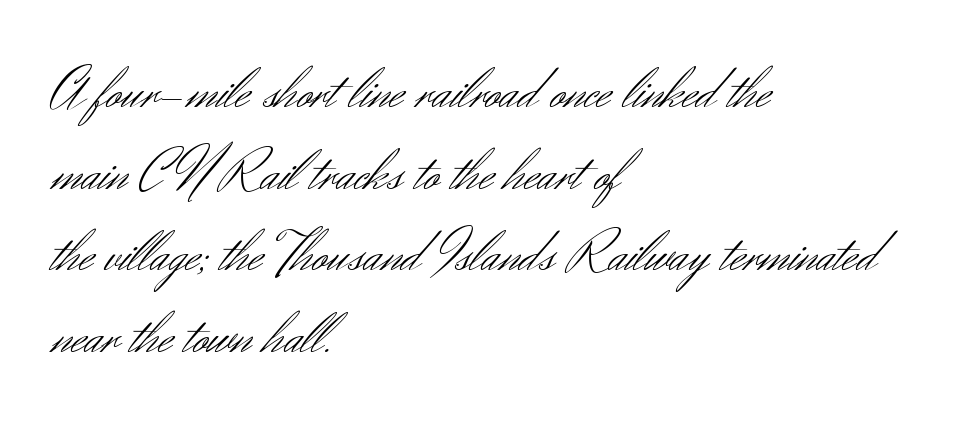
Q: Is the text bold? A: No.
Q: Is the text italic (slanted)? A: Yes.
Q: Is the typeface a serif or a sans-serif typeface? A: Sans-serif.
Q: Is the text underlined? A: No.
Q: How is the paragraph aligned? A: Left-aligned.
Q: Is the spacing between letters normal or unusually wide? A: Normal.
Q: Is the spacing between lines tight, normal or loose? A: Normal.
Q: Width (condensed, normal, or wide)? A: Normal.
Q: Stroke contrast? A: Medium.
Q: x-height? A: Small.
Q: Monospaced? A: No.
